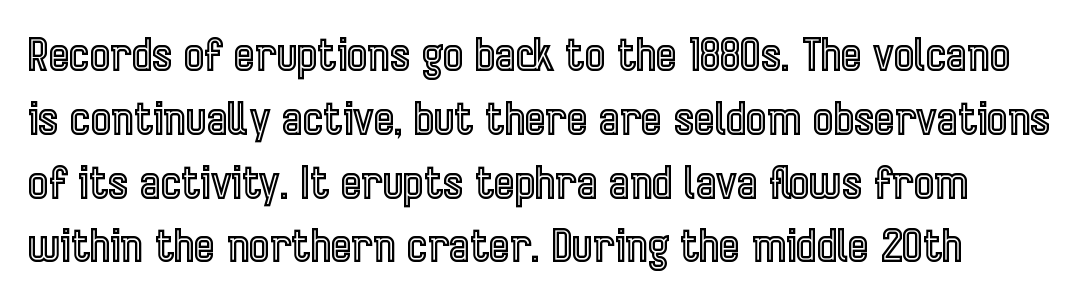
The letters sit at their default tracking, neither squeezed nor spread. Leading: standard. Think of a printed novel: that variable character pitch is what you see here. Descenders are the only things crossing below the line. The letters stand straight up with perfectly vertical stems.
